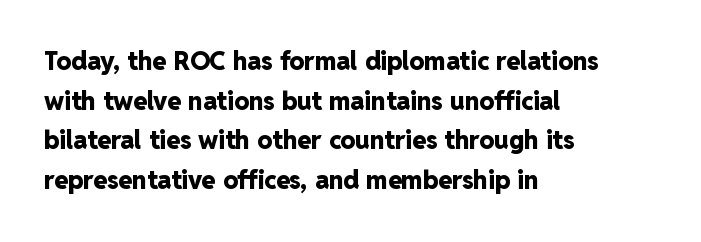
The image shows 25 px bold type, upright; set left-aligned, normal line spacing (1.59x), normal letter spacing, not underlined.
